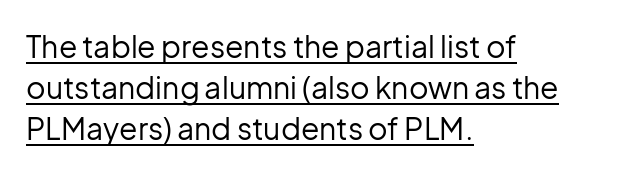
The image shows 30 px regular-weight sans-serif type, upright; set left-aligned, normal line spacing (1.36x), normal letter spacing, underlined; low stroke contrast and a medium x-height.
